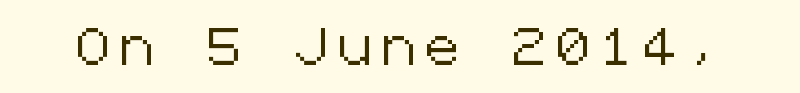
{"serif": "no", "italic": "no", "width": "normal", "stroke_contrast": "low", "x_height": "medium", "underline": "no", "letter_spacing": "wide", "letter_spacing_em": 0.29, "glyph_px": 37}
